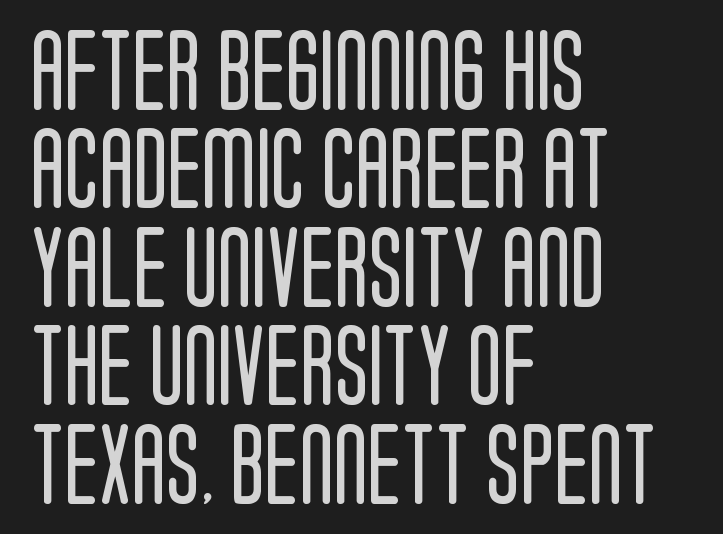
{"serif": "no", "italic": "no", "bold": "no", "weight": "regular", "width": "condensed", "stroke_contrast": "low", "x_height": "large", "monospaced": "no", "underline": "no", "align": "left", "line_spacing_ratio": 1.23, "letter_spacing": "normal", "letter_spacing_em": 0.0, "glyph_px": 80}
